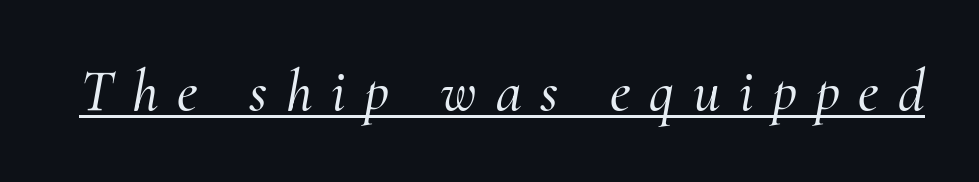
You could not count columns in this text — the font is proportionally spaced. Does the lettering tilt? It does — this is italic. Decoration check: the copy is underlined. These lines have a slow, spaced-out rhythm from letter to letter.
